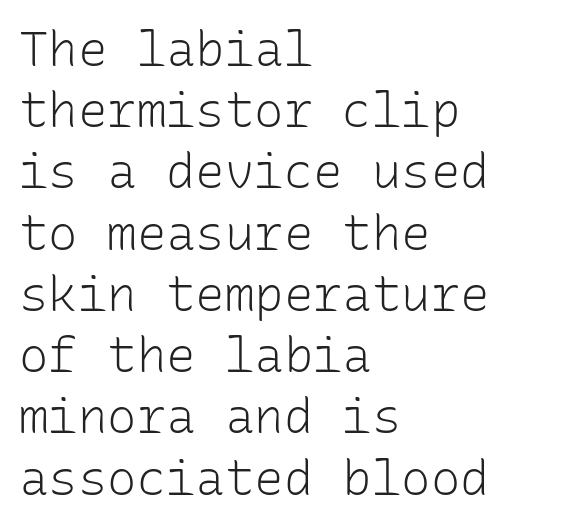
The gaps between neighbouring characters are ordinary and unremarkable. Classification — sans serif. Stems here are at most as thick as an everyday book face. A normal amount of white space separates one row of letters from the next. Ordinary non-slanted type is in use.
